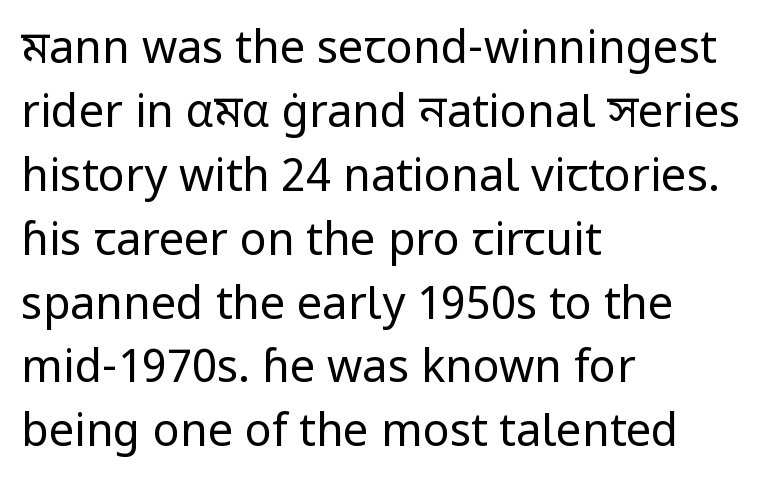
{"serif": "no", "italic": "no", "bold": "no", "weight": "regular", "width": "normal", "stroke_contrast": "low", "x_height": "medium", "monospaced": "no", "underline": "no", "align": "left", "line_spacing": "normal", "line_spacing_ratio": 1.42, "letter_spacing": "normal", "letter_spacing_em": 0.0, "glyph_px": 45}
